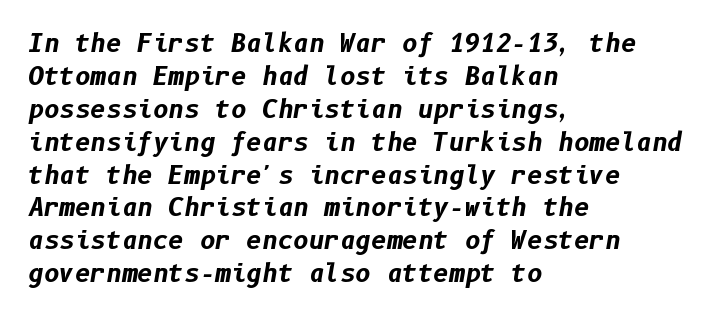
{"italic": "yes", "lean": "right", "slant_degrees": 10, "bold": "yes", "underline": "no", "align": "left", "line_spacing": "normal", "line_spacing_ratio": 1.37, "letter_spacing": "normal", "letter_spacing_em": 0.0, "glyph_px": 24}
